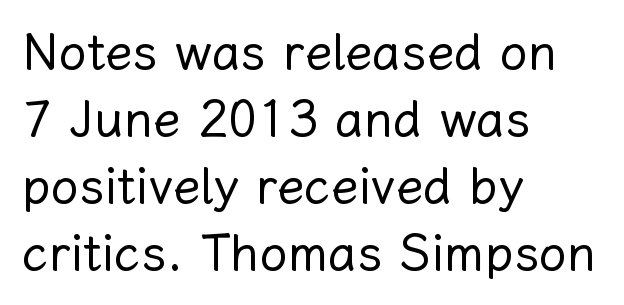
Default kerning and tracking; the words read as compact shapes. You can tell it's not italic because the verticals are truly vertical. The lines sit at an ordinary, default distance from one another. The paragraph has a hard left edge and a soft right edge.
